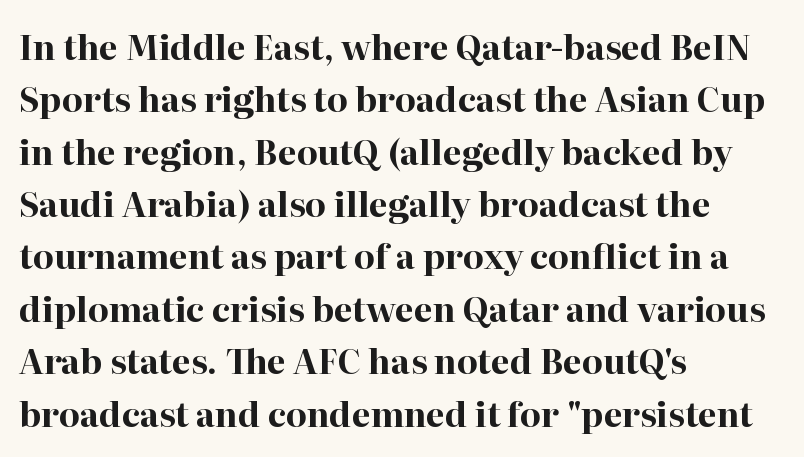
The image shows 34 px bold serif type, upright; set left-aligned, normal line spacing (1.54x), normal letter spacing, not underlined; high stroke contrast and a medium x-height.
